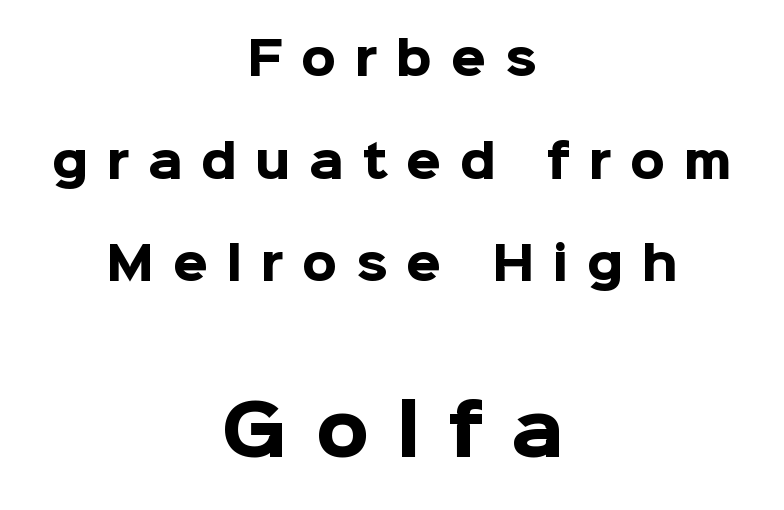
Horizontal alignment here is central, giving a formal, balanced look. Size hierarchy here favors the trailing block over the leading one. Notice how the stems are strictly vertical — no italics here. The area under the type is left untouched.
